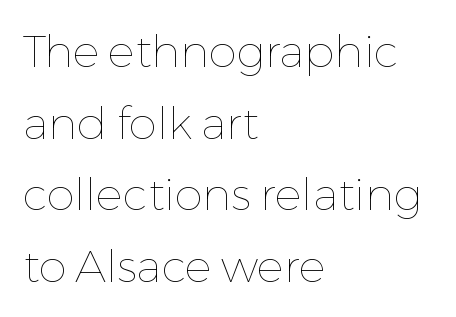
{"italic": "no", "bold": "no", "weight": "thin", "width": "normal", "stroke_contrast": "low", "x_height": "medium", "monospaced": "no", "underline": "no", "align": "left", "line_spacing": "normal", "line_spacing_ratio": 1.59, "letter_spacing": "normal", "letter_spacing_em": 0.0, "glyph_px": 45}
